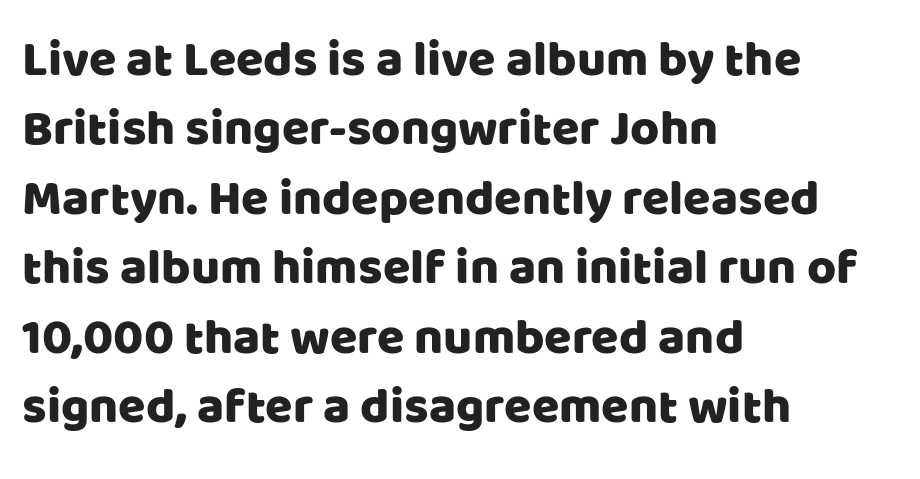
{"serif": "no", "italic": "no", "width": "normal", "stroke_contrast": "low", "x_height": "large", "monospaced": "no", "underline": "no", "align": "left", "line_spacing": "normal", "line_spacing_ratio": 1.39, "letter_spacing": "normal", "letter_spacing_em": 0.0, "glyph_px": 50}
